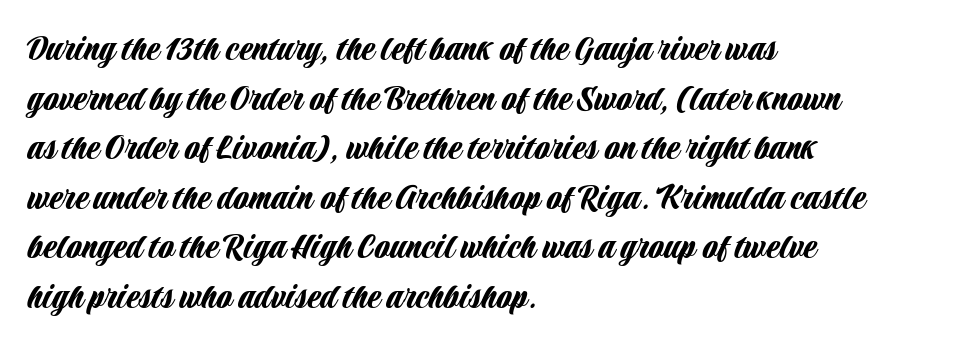
Q: Is the text italic (slanted)? A: Yes.
Q: Is the typeface a serif or a sans-serif typeface? A: Sans-serif.
Q: Is the text underlined? A: No.
Q: How is the paragraph aligned? A: Left-aligned.
Q: Is the spacing between letters normal or unusually wide? A: Normal.
Q: Is the spacing between lines tight, normal or loose? A: Normal.
Q: Width (condensed, normal, or wide)? A: Condensed.
Q: Stroke contrast? A: Low.
Q: x-height? A: Large.
Q: Monospaced? A: No.
